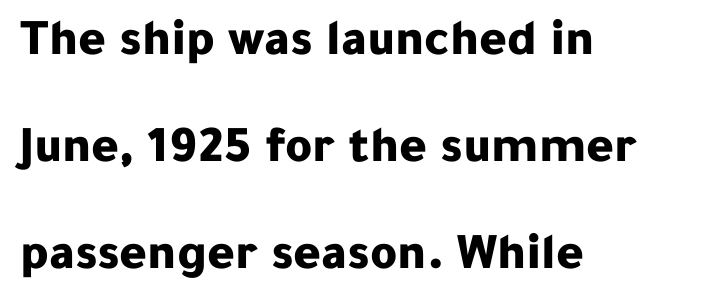
{"serif": "no", "italic": "no", "bold": "yes", "weight": "bold", "width": "normal", "stroke_contrast": "low", "x_height": "medium", "monospaced": "no", "underline": "no", "align": "left", "line_spacing": "loose", "line_spacing_ratio": 2.06, "letter_spacing": "normal", "letter_spacing_em": 0.0, "glyph_px": 52}
